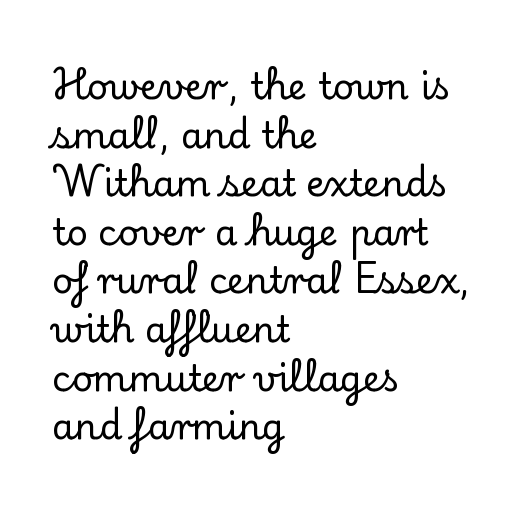
Q: Is the text italic (slanted)? A: No, it is upright.
Q: Is the typeface a serif or a sans-serif typeface? A: Serif.
Q: Is the text underlined? A: No.
Q: How is the paragraph aligned? A: Left-aligned.
Q: Is the spacing between letters normal or unusually wide? A: Normal.
Q: Is the spacing between lines tight, normal or loose? A: Normal.
Q: Width (condensed, normal, or wide)? A: Normal.
Q: Stroke contrast? A: Low.
Q: x-height? A: Small.
Q: Monospaced? A: No.
